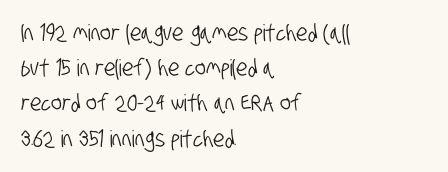
The image shows 23 px text type; set left-aligned, normal line spacing (1.53x), normal letter spacing, not underlined.
